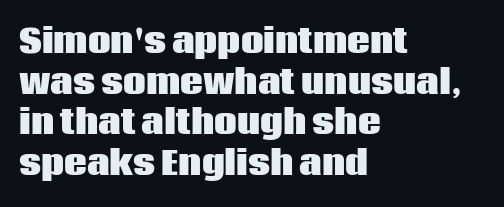
A typesetter would mark this as roman, not italic. Baseline-to-baseline distance is the conventional proportion of letter height. The typesetting leans heavy: a genuine bold. Here the glyphs are tracked normally, forming tight word shapes. The rendering uses natural spacing where letterforms have individual widths. Look at the bottom of the vertical strokes: they stop flat, with no serifs.
